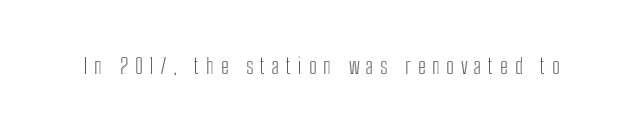
The image shows 22 px text type, upright; set unusually wide letter spacing (+0.3 em), not underlined.
